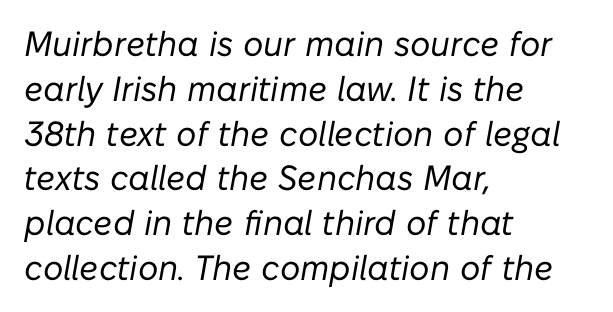
{"italic": "yes", "lean": "right", "slant_degrees": 10, "bold": "no", "weight": "regular", "width": "normal", "stroke_contrast": "low", "x_height": "medium", "monospaced": "no", "underline": "no", "align": "left", "line_spacing": "normal", "line_spacing_ratio": 1.28, "letter_spacing": "normal", "letter_spacing_em": 0.0, "glyph_px": 35}
